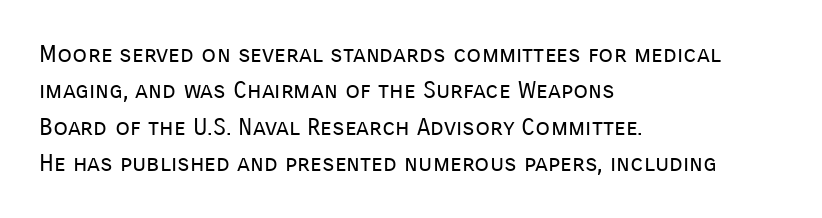
The image shows 24 px text type, upright; set left-aligned, normal line spacing (1.52x), normal letter spacing, not underlined.
